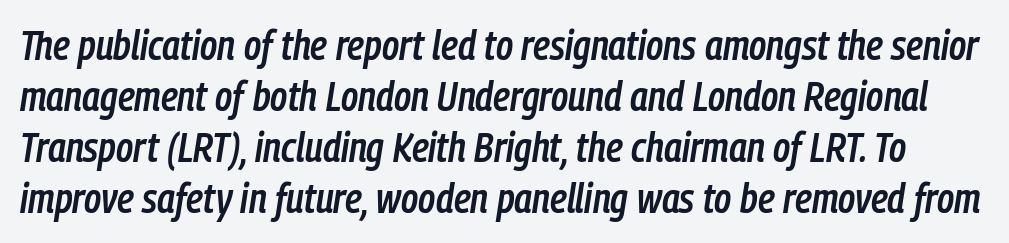
Each row of text sits above clean, open space. The horizontal fit of the characters is conventional and even. Each glyph is drawn with semibold strokes, heavier than normal yet not fully bold. Italic? Definitely — the glyphs are oblique. The face used here is proportionally spaced, like ordinary book or web type.
